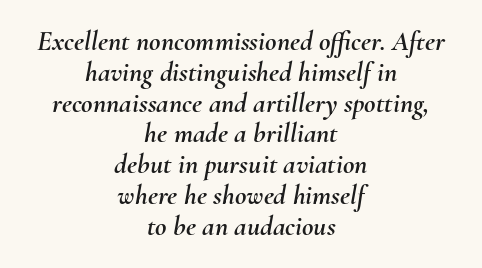
{"italic": "yes", "lean": "right", "slant_degrees": 10, "width": "normal", "stroke_contrast": "medium", "x_height": "small", "monospaced": "no", "underline": "no", "align": "center", "line_spacing": "tight", "line_spacing_ratio": 1.1, "letter_spacing": "normal", "letter_spacing_em": 0.0, "glyph_px": 28}
